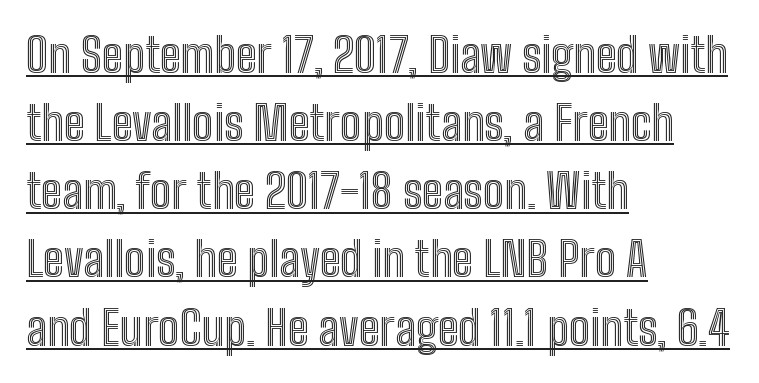
{"italic": "no", "width": "condensed", "x_height": "medium", "monospaced": "no", "underline": "yes", "align": "left", "line_spacing": "normal", "line_spacing_ratio": 1.45, "letter_spacing": "normal", "letter_spacing_em": 0.0, "glyph_px": 47}
